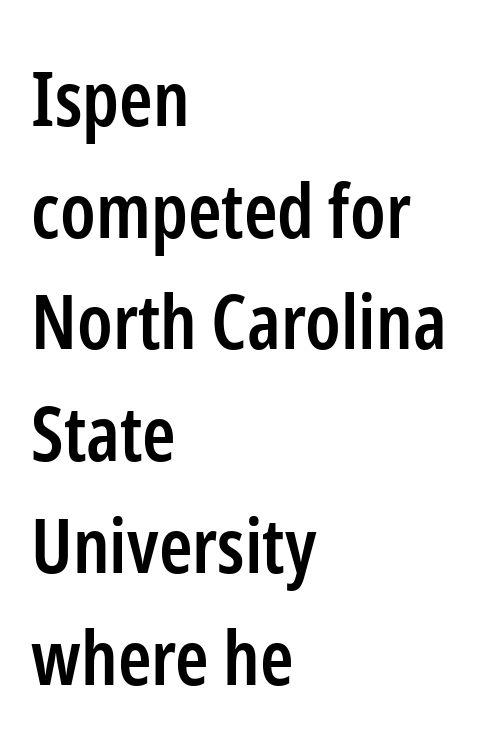
Q: Is the text bold? A: Semi-bold.
Q: Is the text italic (slanted)? A: No, it is upright.
Q: Is the typeface a serif or a sans-serif typeface? A: Sans-serif.
Q: Is the text underlined? A: No.
Q: How is the paragraph aligned? A: Left-aligned.
Q: Is the spacing between letters normal or unusually wide? A: Normal.
Q: Is the spacing between lines tight, normal or loose? A: Normal.
Q: Width (condensed, normal, or wide)? A: Condensed.
Q: Stroke contrast? A: Low.
Q: x-height? A: Medium.
Q: Monospaced? A: No.
